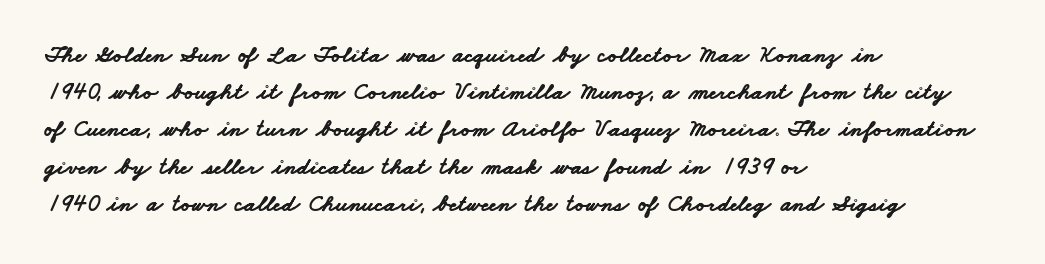
The image shows 24 px bold type; set left-aligned, normal line spacing (1.55x), normal letter spacing, not underlined.
